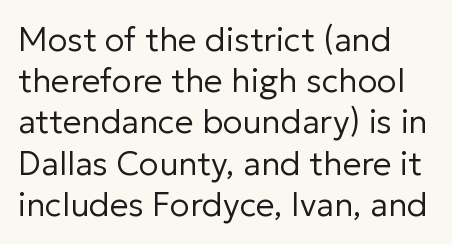
Type style note: lacks serifs. Honestly, the row spacing looks completely unremarkable. The face looks like a standard text weight, possibly lighter. The letters advance in unequal steps, a hallmark of proportional type.
